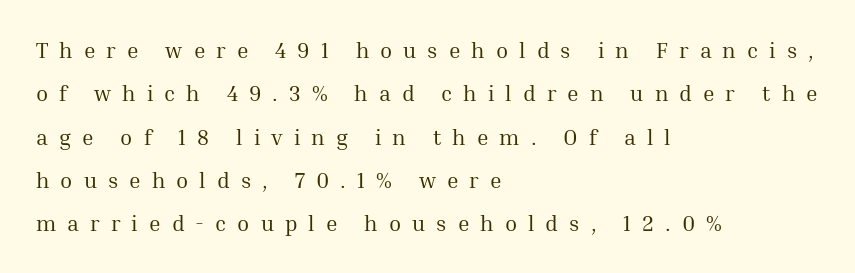
{"italic": "no", "bold": "no", "underline": "no", "align": "left", "line_spacing": "loose", "line_spacing_ratio": 1.97, "letter_spacing": "wide", "letter_spacing_em": 0.5, "glyph_px": 22}
